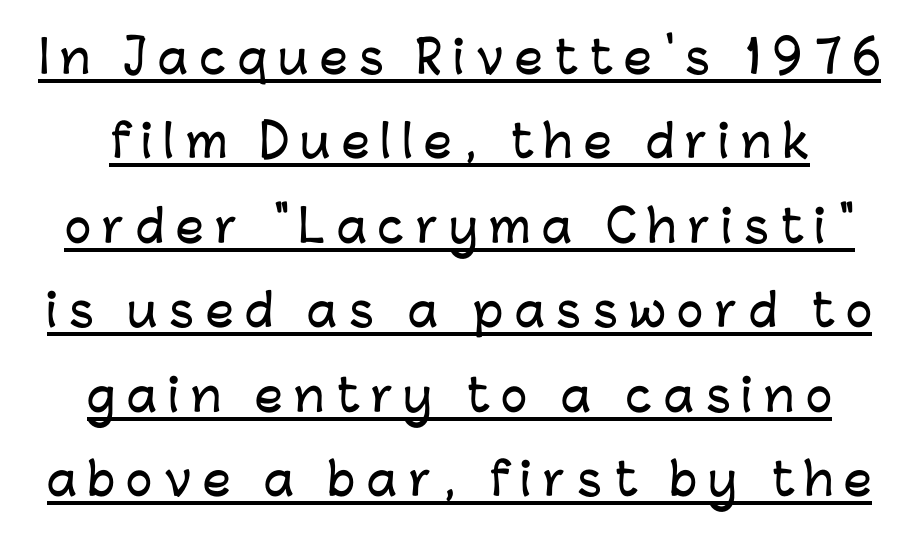
{"serif": "no", "italic": "no", "width": "normal", "stroke_contrast": "low", "x_height": "medium", "monospaced": "no", "underline": "yes", "line_spacing": "loose", "line_spacing_ratio": 1.92, "letter_spacing": "wide", "letter_spacing_em": 0.26, "glyph_px": 44}
